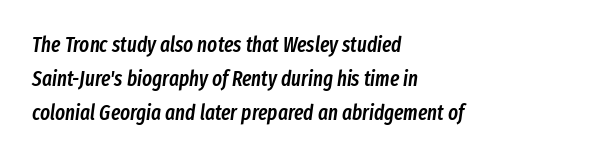
The gap between lines stays unmarked. Honestly, the letter spacing is just normal — you wouldn't notice it. The letters are slanted; this is an italic face. The setting favours the left margin, as ordinary paragraphs usually do.
